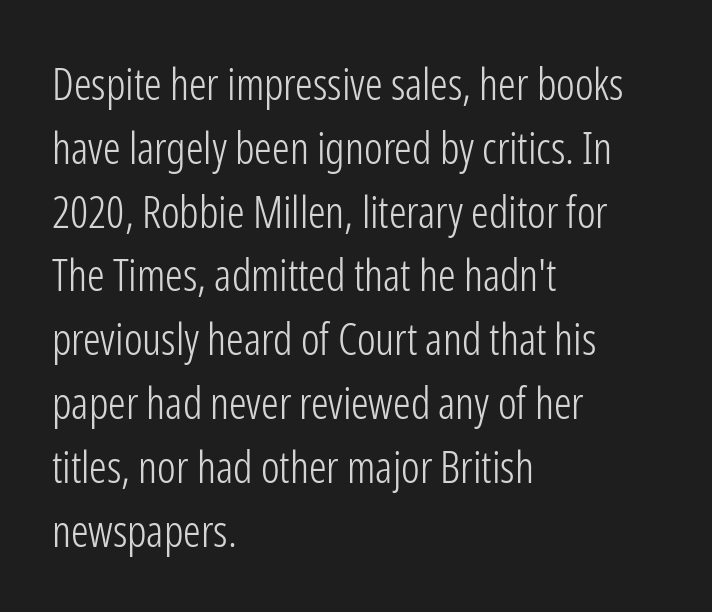
The image shows 44 px light, condensed sans-serif type, upright; set left-aligned, normal line spacing (1.45x), normal letter spacing, not underlined; low stroke contrast and a medium x-height.
